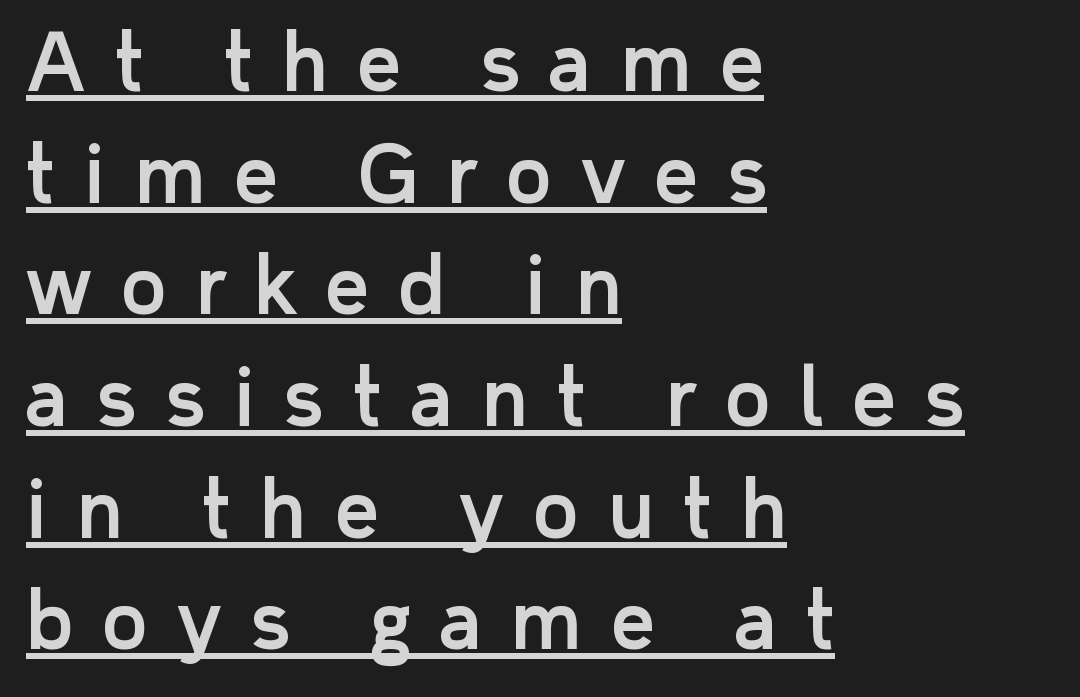
Q: Is the text italic (slanted)? A: No, it is upright.
Q: Is the typeface a serif or a sans-serif typeface? A: Sans-serif.
Q: Is the text underlined? A: Yes.
Q: How is the paragraph aligned? A: Left-aligned.
Q: Is the spacing between letters normal or unusually wide? A: Unusually wide.
Q: Is the spacing between lines tight, normal or loose? A: Normal.
Q: Width (condensed, normal, or wide)? A: Normal.
Q: Stroke contrast? A: Low.
Q: x-height? A: Medium.
Q: Monospaced? A: No.
